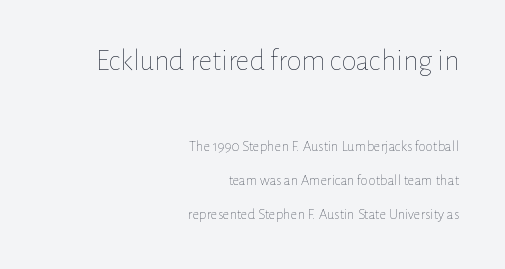
Quick note: not italic, upright. Regarding leading, the lines here are spaced well apart. Here the designer chose a conventional face with non-uniform glyph widths. If you drew a ruler down the right edge, every line would touch it.
